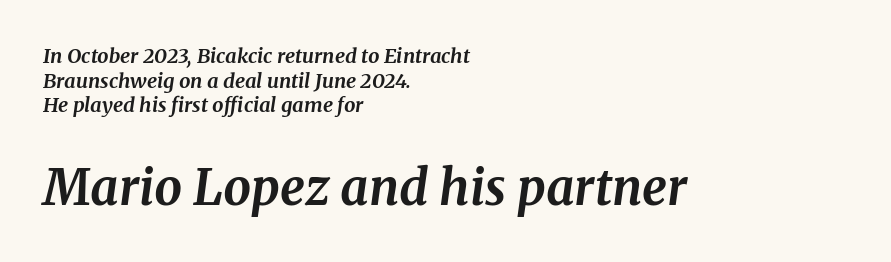
{"serif": "yes", "italic": "yes", "lean": "right", "slant_degrees": 8, "bold": "yes", "weight": "bold", "width": "normal", "stroke_contrast": "medium", "x_height": "medium", "monospaced": "no", "underline": "no", "align": "left", "line_spacing_ratio": 1.23, "letter_spacing": "normal", "letter_spacing_em": 0.0, "larger_block": "second", "size_ratio": 2.45, "glyph_px": 49}
